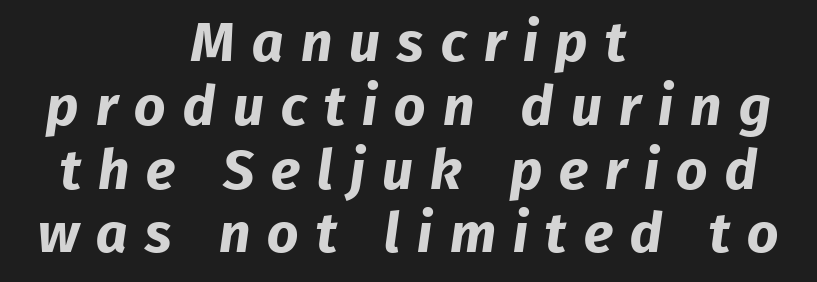
The image shows 55 px bold sans-serif type; set centered, line spacing 1.16x, unusually wide letter spacing (+0.31 em), not underlined; low stroke contrast and a medium x-height.
